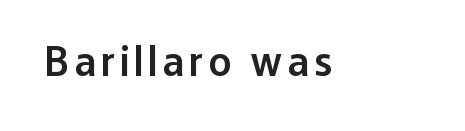
Q: Is the text bold? A: Semi-bold.
Q: Is the text italic (slanted)? A: No, it is upright.
Q: Is the typeface a serif or a sans-serif typeface? A: Sans-serif.
Q: Is the text underlined? A: No.
Q: Width (condensed, normal, or wide)? A: Normal.
Q: Stroke contrast? A: Low.
Q: x-height? A: Medium.
Q: Monospaced? A: No.
